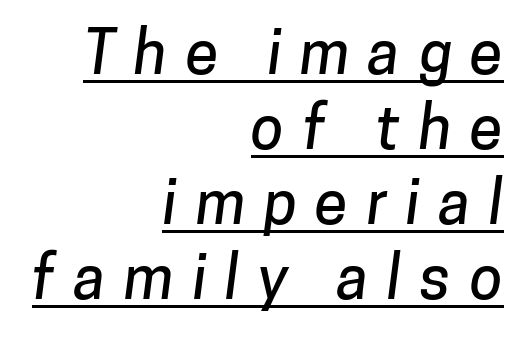
{"serif": "no", "width": "normal", "stroke_contrast": "low", "x_height": "medium", "monospaced": "no", "underline": "yes", "align": "right", "line_spacing": "normal", "line_spacing_ratio": 1.25, "letter_spacing": "wide", "letter_spacing_em": 0.31, "glyph_px": 60}
